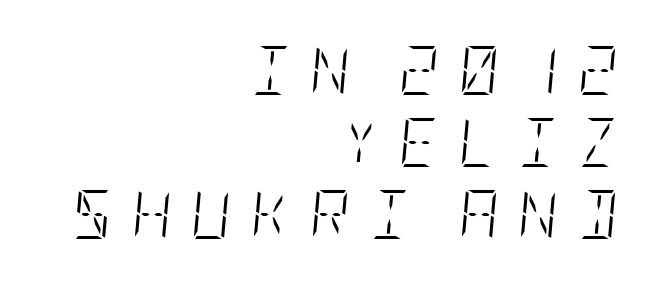
The image shows 49 px light, condensed type, italic (leaning right); set right-aligned, normal line spacing (1.47x), unusually wide letter spacing (+0.4 em), not underlined; low stroke contrast and a large x-height.
